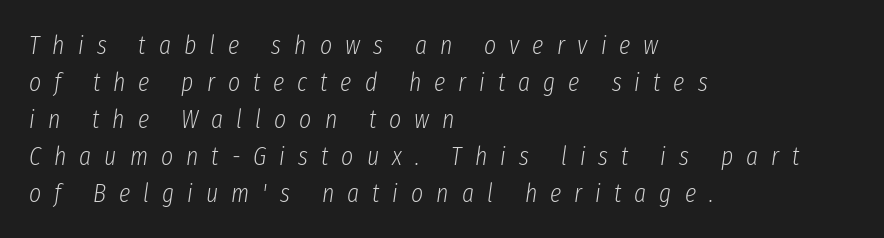
Q: Is the text bold? A: No.
Q: Is the text italic (slanted)? A: Yes, it leans right by about 8 degrees.
Q: Is the text underlined? A: No.
Q: How is the paragraph aligned? A: Left-aligned.
Q: Is the spacing between letters normal or unusually wide? A: Unusually wide.
Q: Is the spacing between lines tight, normal or loose? A: Normal.
